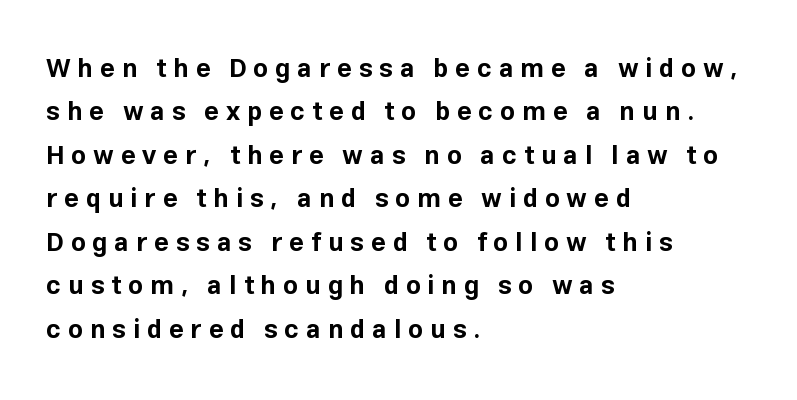
The image shows 26 px bold type, upright; set left-aligned, normal line spacing (1.67x), unusually wide letter spacing (+0.26 em), not underlined.
